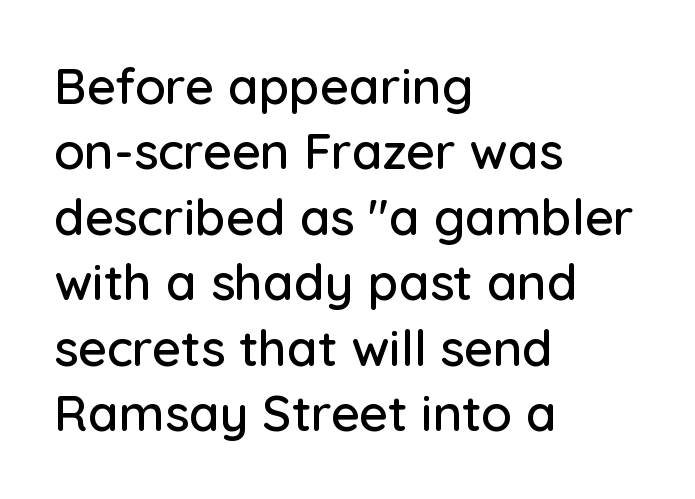
Q: Is the text italic (slanted)? A: No, it is upright.
Q: Is the typeface a serif or a sans-serif typeface? A: Sans-serif.
Q: Is the text underlined? A: No.
Q: How is the paragraph aligned? A: Left-aligned.
Q: Is the spacing between letters normal or unusually wide? A: Normal.
Q: Is the spacing between lines tight, normal or loose? A: Normal.
Q: Width (condensed, normal, or wide)? A: Normal.
Q: Stroke contrast? A: Low.
Q: x-height? A: Medium.
Q: Monospaced? A: No.
